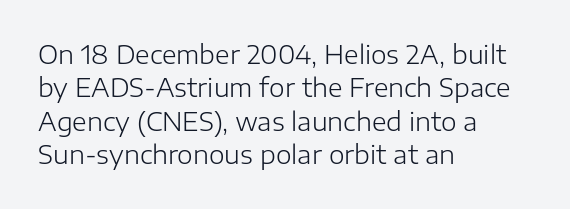
Q: Is the text bold? A: No.
Q: Is the text italic (slanted)? A: No, it is upright.
Q: Is the text underlined? A: No.
Q: How is the paragraph aligned? A: Left-aligned.
Q: Is the spacing between letters normal or unusually wide? A: Normal.
Q: Is the spacing between lines tight, normal or loose? A: Normal.
